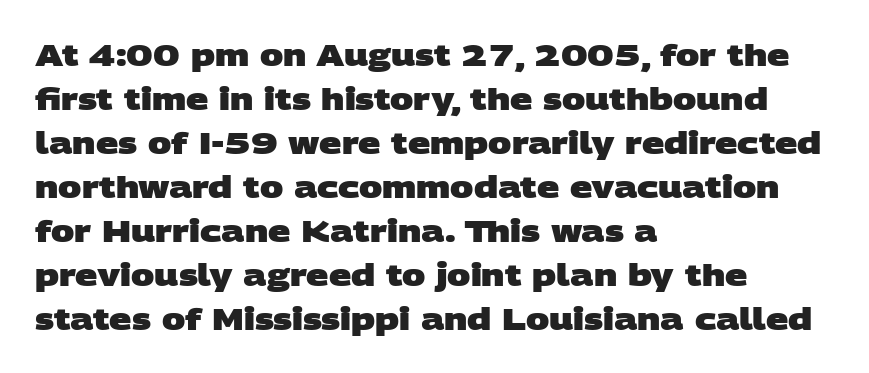
{"serif": "no", "bold": "yes", "weight": "heavy", "width": "wide", "stroke_contrast": "low", "x_height": "large", "monospaced": "no", "underline": "no", "align": "left", "line_spacing": "normal", "line_spacing_ratio": 1.42, "letter_spacing": "normal", "letter_spacing_em": 0.0, "glyph_px": 31}
